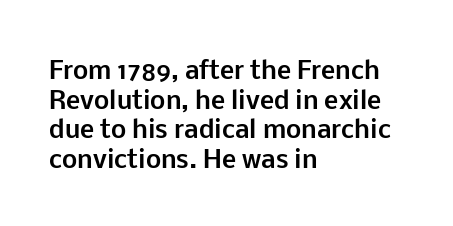
The image shows 24 px bold type, upright; set left-aligned, line spacing 1.23x, normal letter spacing, not underlined.
